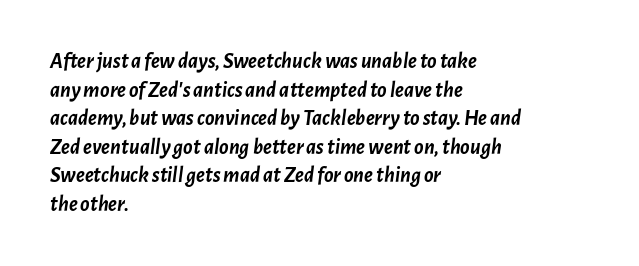
The image shows 22 px bold type, italic (leaning right); set left-aligned, normal line spacing (1.3x), normal letter spacing, not underlined.
